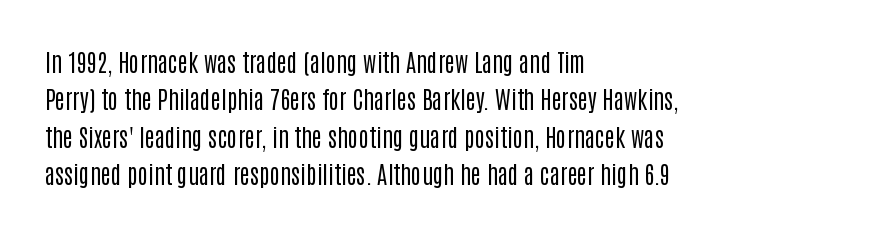
Evenly set lines give the paragraph a standard silhouette. Here the glyphs are tracked normally, forming tight word shapes. Rule under the text: the space is simply empty. Italic? Not at all — the glyphs are vertical. These glyphs show unthickened strokes, regular width or finer.
